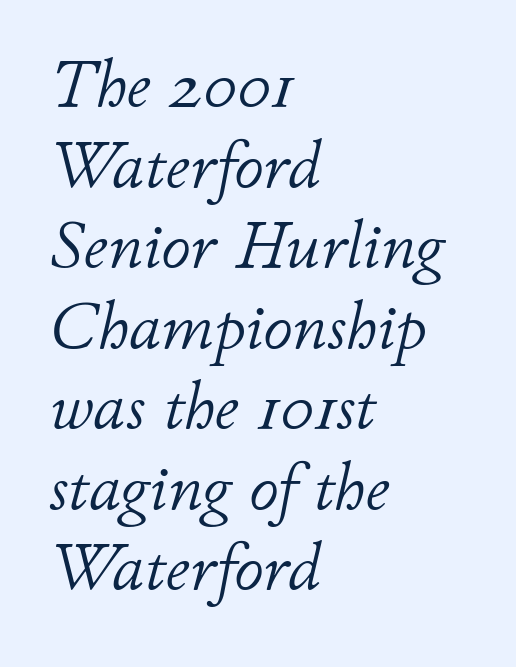
Q: Is the text bold? A: No.
Q: Is the text italic (slanted)? A: Yes, it leans right by about 11 degrees.
Q: Is the text underlined? A: No.
Q: How is the paragraph aligned? A: Left-aligned.
Q: Is the spacing between letters normal or unusually wide? A: Normal.
Q: Width (condensed, normal, or wide)? A: Normal.
Q: Stroke contrast? A: Low.
Q: x-height? A: Small.
Q: Monospaced? A: No.
